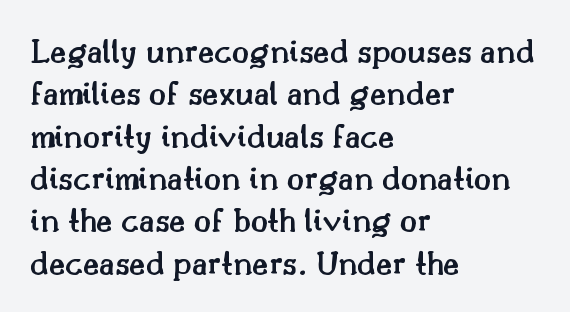
{"serif": "yes", "italic": "no", "bold": "semi", "weight": "semibold", "width": "normal", "stroke_contrast": "medium", "x_height": "small", "monospaced": "no", "underline": "no", "align": "left", "line_spacing_ratio": 1.21, "letter_spacing": "normal", "letter_spacing_em": 0.0, "glyph_px": 35}
